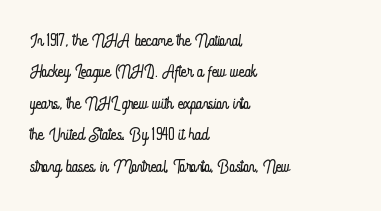
{"bold": "no", "underline": "no", "align": "left", "line_spacing": "normal", "line_spacing_ratio": 1.31, "letter_spacing": "normal", "letter_spacing_em": 0.0, "glyph_px": 24}
